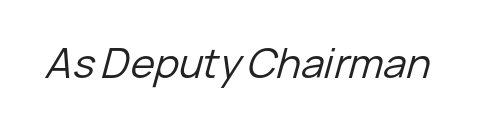
{"italic": "yes", "lean": "right", "slant_degrees": 15, "bold": "no", "weight": "regular", "width": "normal", "stroke_contrast": "low", "x_height": "medium", "monospaced": "no", "underline": "no", "letter_spacing": "normal", "letter_spacing_em": 0.0, "glyph_px": 41}
